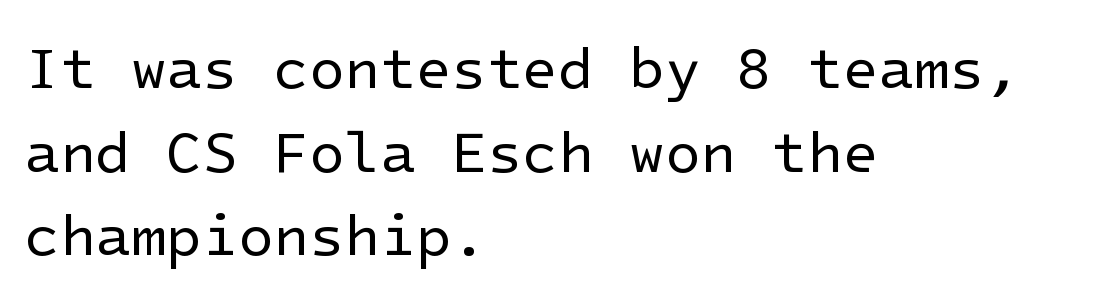
In CSS terms this would be text-align: left. One glance says typical: line gaps are just what's usual. Vertical stems look standard width or narrower in stroke. If you drew a line through each stem, it would be perfectly vertical. Any mark beneath the type? The region is blank. What stands out about the letter spacing? Nothing — it is the standard amount.
